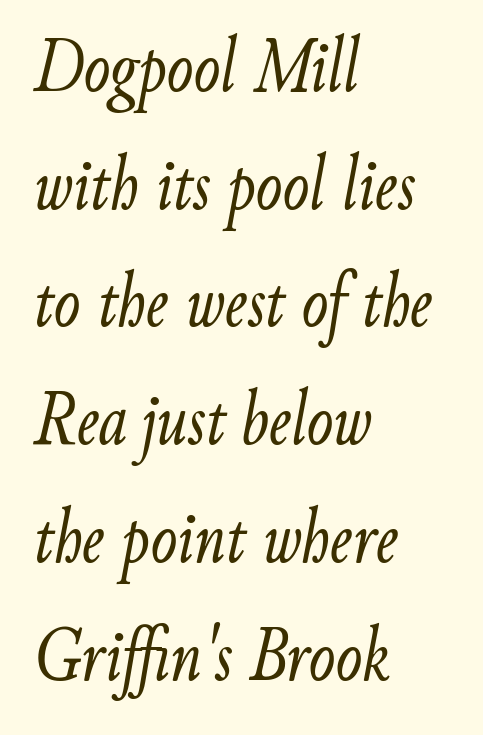
Q: Is the text bold? A: No.
Q: Is the text italic (slanted)? A: Yes, it leans right by about 9 degrees.
Q: Is the text underlined? A: No.
Q: How is the paragraph aligned? A: Left-aligned.
Q: Is the spacing between letters normal or unusually wide? A: Normal.
Q: Is the spacing between lines tight, normal or loose? A: Normal.
Q: Width (condensed, normal, or wide)? A: Condensed.
Q: Stroke contrast? A: Low.
Q: x-height? A: Small.
Q: Monospaced? A: No.
